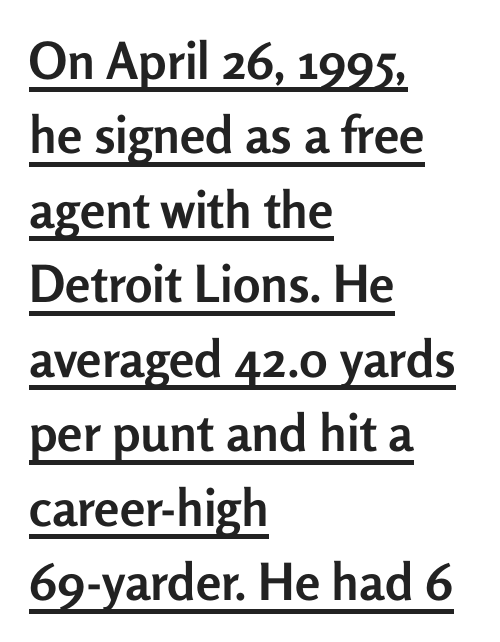
Q: Is the text bold? A: Yes.
Q: Is the text italic (slanted)? A: No, it is upright.
Q: Is the typeface a serif or a sans-serif typeface? A: Sans-serif.
Q: Is the text underlined? A: Yes.
Q: How is the paragraph aligned? A: Left-aligned.
Q: Is the spacing between letters normal or unusually wide? A: Normal.
Q: Is the spacing between lines tight, normal or loose? A: Normal.
Q: Width (condensed, normal, or wide)? A: Normal.
Q: Stroke contrast? A: Low.
Q: x-height? A: Medium.
Q: Monospaced? A: No.
